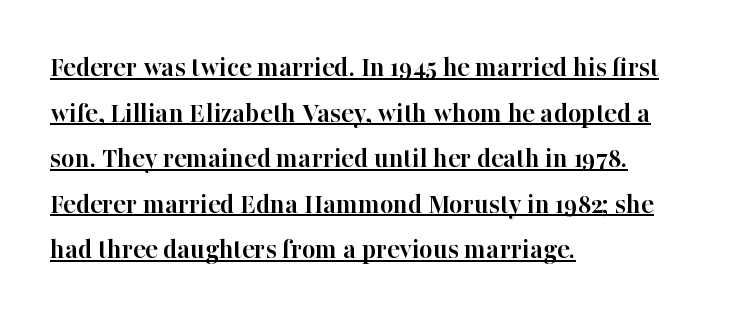
The image shows 29 px semibold serif type, upright; set left-aligned, normal line spacing (1.57x), normal letter spacing, underlined; high stroke contrast and a medium x-height.
